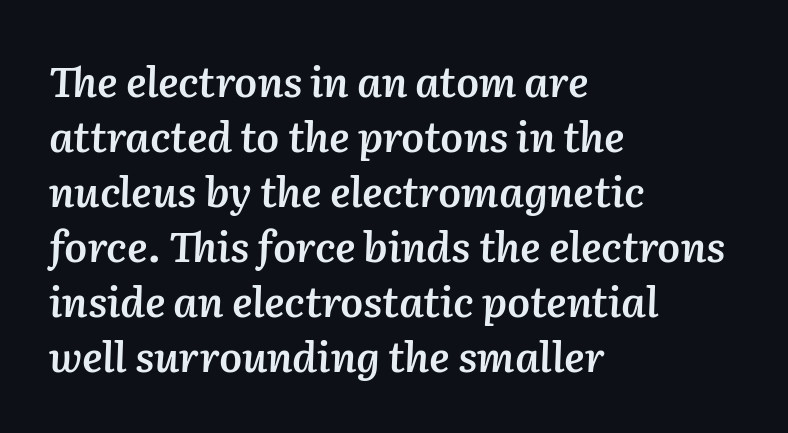
Tracking here is standard; glyphs follow each other at the usual distance. Every row of glyphs begins at an identical x-position on the left. Weight: semibold (demi). Interline gaps are of average width in this sample.
